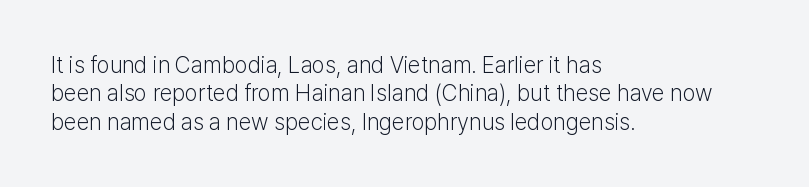
Nobody touched the tracking dial on this one. Visually the block forms a straight wall on the left and a jagged coastline on the right. Posture: upright roman. Beneath every word, the page is bare.
